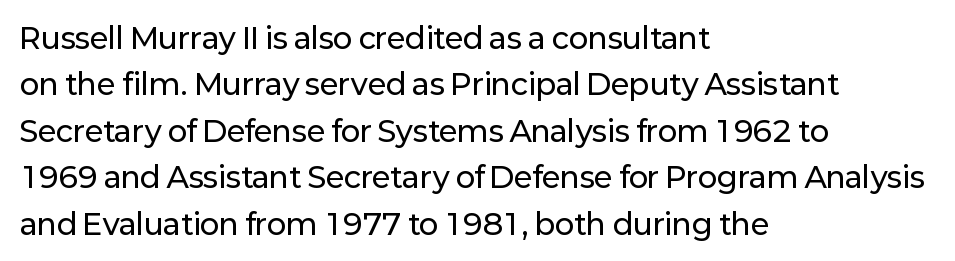
The passage shown is typed in a proportional face where columns would drift. Type style note: lacks serifs. Only glyphs here, with clear space below each row. A normal amount of white space separates one row of letters from the next.
